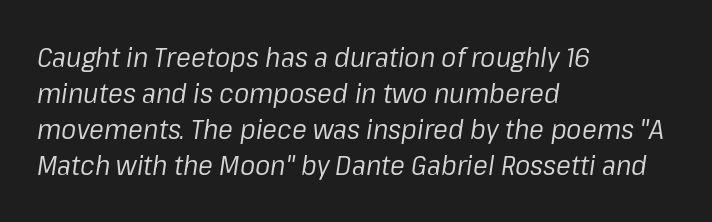
Horizontally, the lines are justified to the leading edge only. Would a proofreader flag this as italicized? Yes. Inter-character spacing is left at the font's built-in metrics. Type without underlining. The rendering uses natural spacing where letterforms have individual widths.
